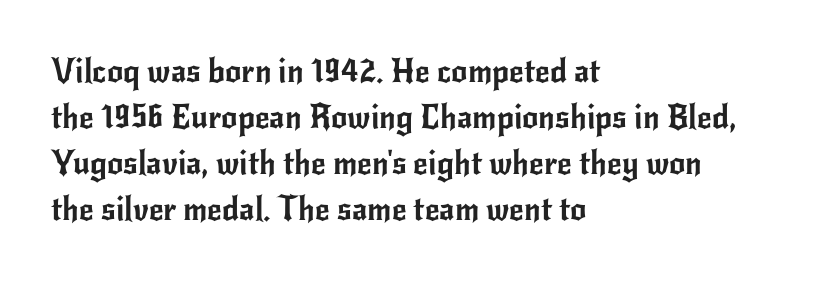
Q: Is the text italic (slanted)? A: No, it is upright.
Q: Is the typeface a serif or a sans-serif typeface? A: Sans-serif.
Q: Is the text underlined? A: No.
Q: How is the paragraph aligned? A: Left-aligned.
Q: Is the spacing between letters normal or unusually wide? A: Normal.
Q: Is the spacing between lines tight, normal or loose? A: Normal.
Q: Width (condensed, normal, or wide)? A: Normal.
Q: Stroke contrast? A: Low.
Q: x-height? A: Small.
Q: Monospaced? A: No.
